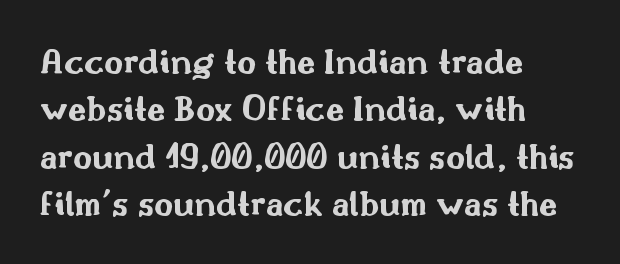
Letters rest on an invisible, unmarked baseline. Plenty of ink on the page — the face is bold. The characters display no serif detailing; their extremities are plain. Is this a fixed-width face? No — the glyphs have proportional, varying widths. The designer left line spacing at the default.
